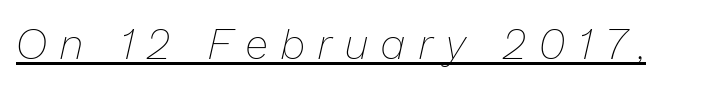
{"italic": "yes", "lean": "right", "slant_degrees": 13, "bold": "no", "weight": "thin", "width": "normal", "stroke_contrast": "low", "x_height": "medium", "monospaced": "no", "underline": "yes", "letter_spacing": "wide", "letter_spacing_em": 0.33, "glyph_px": 42}
